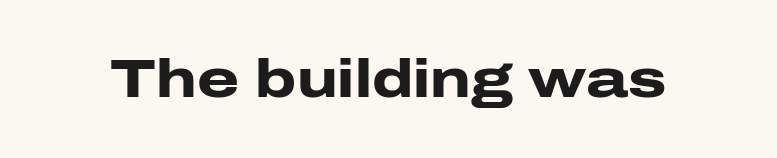
The image shows 54 px heavy, wide sans-serif type, upright; set normal letter spacing, not underlined; low stroke contrast and a medium x-height.
